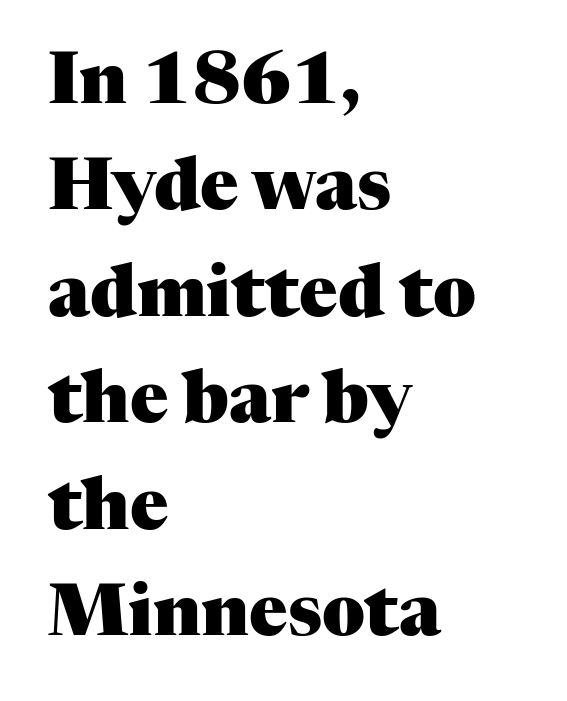
The image shows 71 px heavy serif type, upright; set left-aligned, normal line spacing (1.5x), normal letter spacing, not underlined; medium stroke contrast and a medium x-height.
